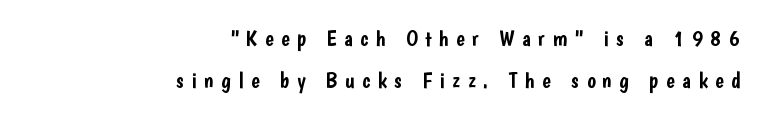
The image shows 23 px text type, upright; set right-aligned, line spacing 1.84x, unusually wide letter spacing (+0.32 em), not underlined.
